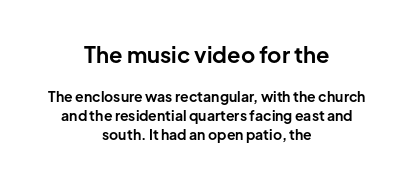
Heft: maximum for text — a bold. Large over small — that's the arrangement of the two blocks here. Only glyphs here, with clear space below each row. The typography opts for an upright posture over an oblique one. Nothing unusual about the tracking: characters are spaced as the font intends.
